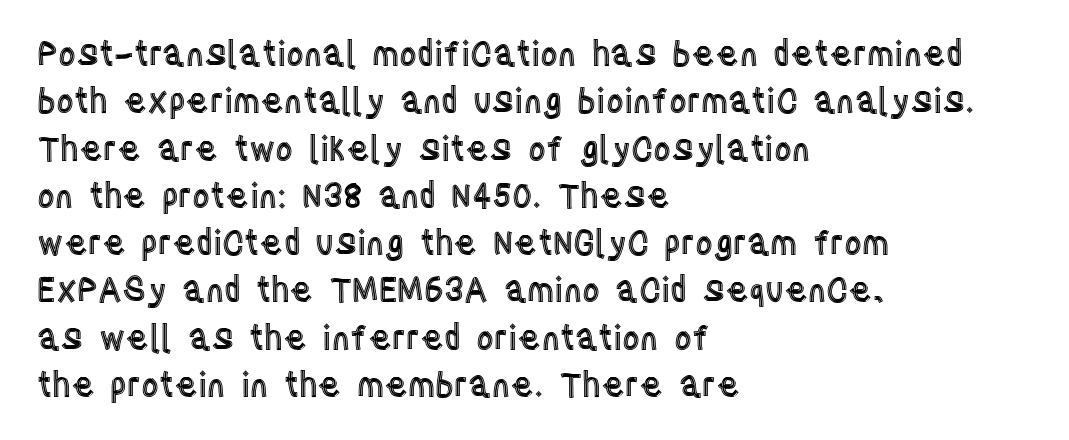
Q: Is the text italic (slanted)? A: No, it is upright.
Q: Is the text underlined? A: No.
Q: How is the paragraph aligned? A: Left-aligned.
Q: Is the spacing between letters normal or unusually wide? A: Normal.
Q: Is the spacing between lines tight, normal or loose? A: Normal.
Q: Width (condensed, normal, or wide)? A: Condensed.
Q: x-height? A: Large.
Q: Monospaced? A: No.
